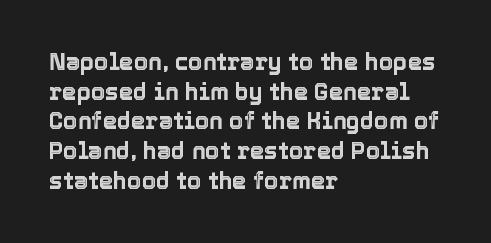
The image shows 23 px text type, upright; set left-aligned, normal line spacing (1.29x), normal letter spacing, not underlined.
